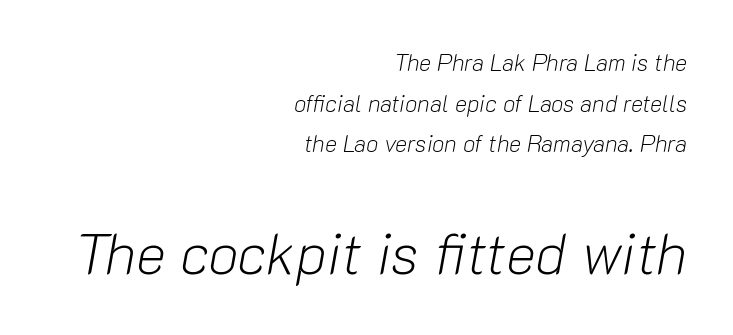
The image shows 57 px light type, italic (leaning right); set right-aligned, line spacing 1.77x, normal letter spacing, not underlined; the second (bottom) block is 2.48x larger; low stroke contrast and a medium x-height.
